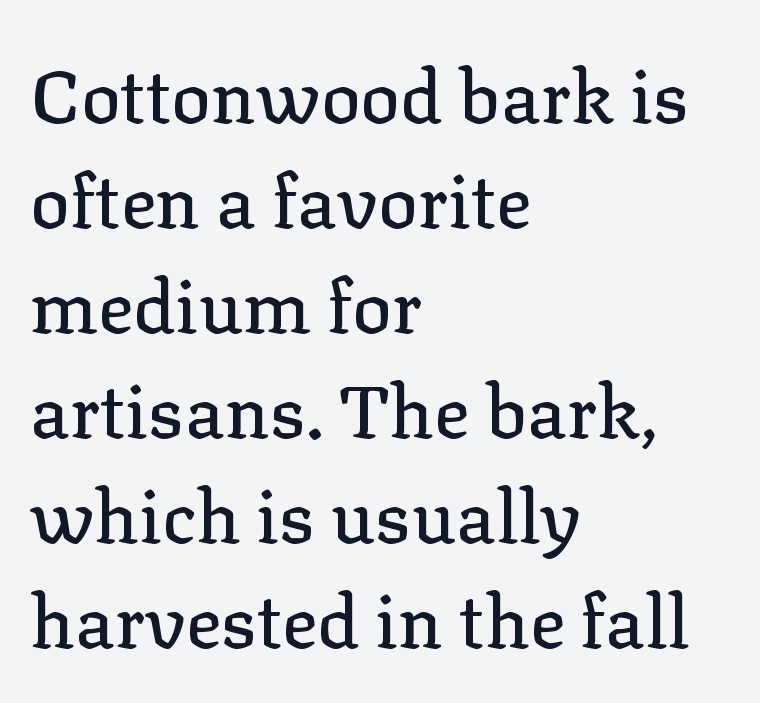
The image shows 74 px serif type, upright; set left-aligned, normal line spacing (1.42x), normal letter spacing, not underlined; low stroke contrast and a medium x-height.
